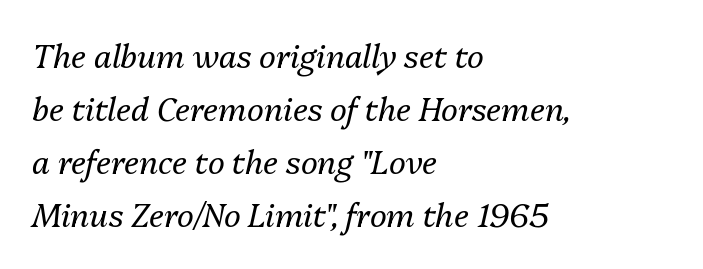
Q: Is the text bold? A: No.
Q: Is the text italic (slanted)? A: Yes, it leans right by about 13 degrees.
Q: Is the text underlined? A: No.
Q: How is the paragraph aligned? A: Left-aligned.
Q: Is the spacing between letters normal or unusually wide? A: Normal.
Q: Is the spacing between lines tight, normal or loose? A: Normal.
Q: Width (condensed, normal, or wide)? A: Normal.
Q: Stroke contrast? A: Medium.
Q: x-height? A: Medium.
Q: Monospaced? A: No.
